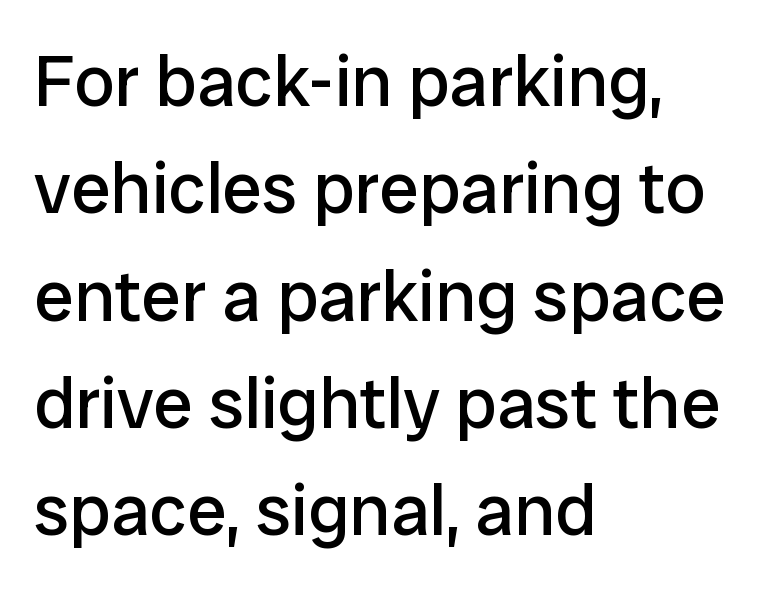
Bold? No — there's no thickening of the strokes. No word sits above an underline. Is this a fixed-width face? No — the glyphs have proportional, varying widths. This sample uses a sans-serif face.
